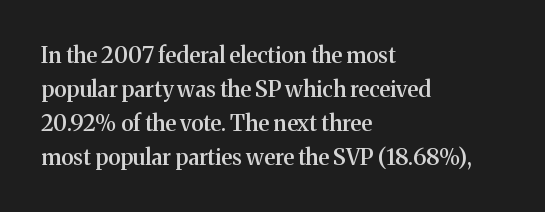
Notice how the stems are strictly vertical — no italics here. The passage shown has conventional tracking throughout. As a designer I'd log this as weight 600, semibold. Line beginnings align vertically; line endings do not.
